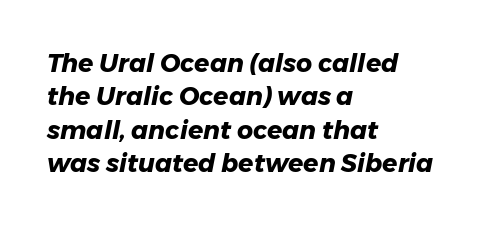
{"italic": "yes", "lean": "right", "slant_degrees": 11, "bold": "yes", "underline": "no", "align": "left", "line_spacing": "normal", "line_spacing_ratio": 1.34, "letter_spacing": "normal", "letter_spacing_em": 0.0, "glyph_px": 25}
